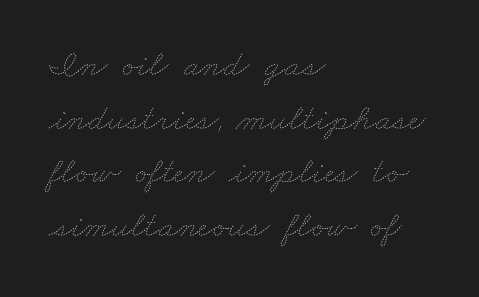
Q: Is the text bold? A: No.
Q: Is the text underlined? A: No.
Q: How is the paragraph aligned? A: Left-aligned.
Q: Is the spacing between letters normal or unusually wide? A: Normal.
Q: Is the spacing between lines tight, normal or loose? A: Normal.
Q: Width (condensed, normal, or wide)? A: Wide.
Q: Stroke contrast? A: Low.
Q: x-height? A: Small.
Q: Monospaced? A: No.
